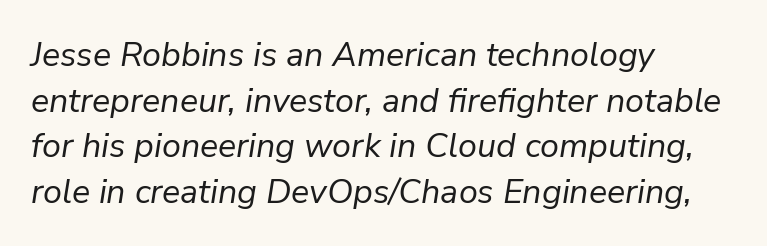
The image shows 34 px regular-weight type, italic (leaning right); set left-aligned, normal line spacing (1.34x), normal letter spacing, not underlined; low stroke contrast and a medium x-height.
